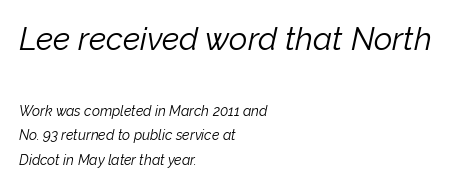
Italic? Definitely — the glyphs are oblique. Size contrast runs from large at the top to small at the bottom. The string is rendered with underlining switched off. Which margin do the lines hug? The left one — the right edge is uneven.
